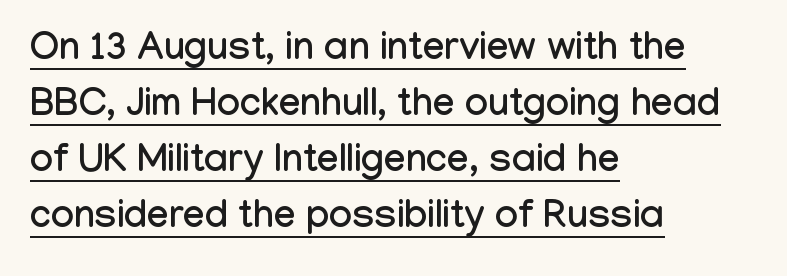
Q: Is the text italic (slanted)? A: No, it is upright.
Q: Is the typeface a serif or a sans-serif typeface? A: Sans-serif.
Q: Is the text underlined? A: Yes.
Q: How is the paragraph aligned? A: Left-aligned.
Q: Is the spacing between letters normal or unusually wide? A: Normal.
Q: Is the spacing between lines tight, normal or loose? A: Normal.
Q: Width (condensed, normal, or wide)? A: Condensed.
Q: Stroke contrast? A: Low.
Q: x-height? A: Medium.
Q: Monospaced? A: No.
